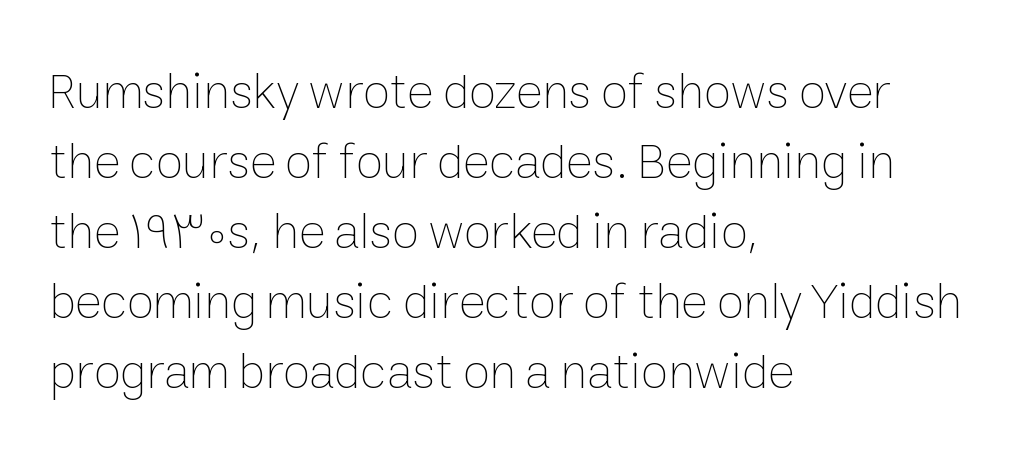
No italicization has been applied; the sample stays upright. Normally led — the rows are evenly, conventionally spaced. Between one letter and the next there's only the usual sliver of space. Any mark beneath the type? The region is blank. The letterforms sit at book weight or below.
